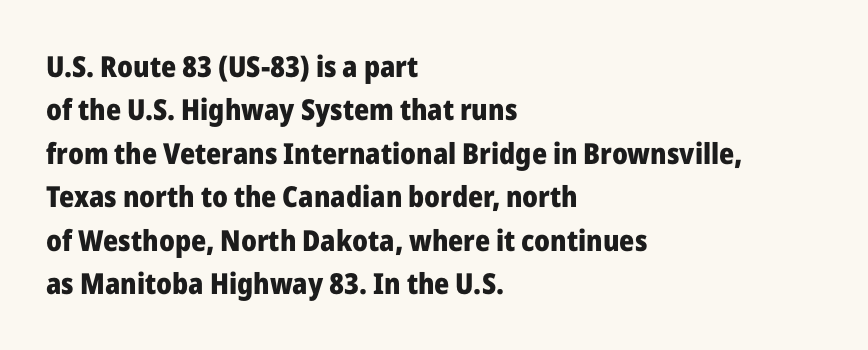
The image shows 29 px heavy sans-serif type, upright; set left-aligned, normal line spacing (1.5x), normal letter spacing, not underlined; low stroke contrast and a medium x-height.
